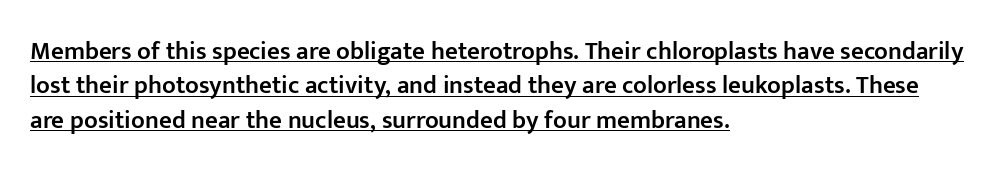
One-word summary of the alignment: left. The letters sit at their default tracking, neither squeezed nor spread. Notice how descenders clear the ascenders below comfortably — that's standard leading. The strokes are fattened partway — semibold, not bold. Ordinary non-slanted type is in use.
